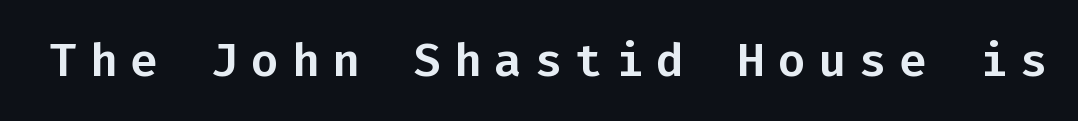
{"serif": "no", "italic": "no", "width": "normal", "stroke_contrast": "low", "x_height": "medium", "monospaced": "yes", "underline": "no", "letter_spacing": "wide", "letter_spacing_em": 0.28, "glyph_px": 46}
